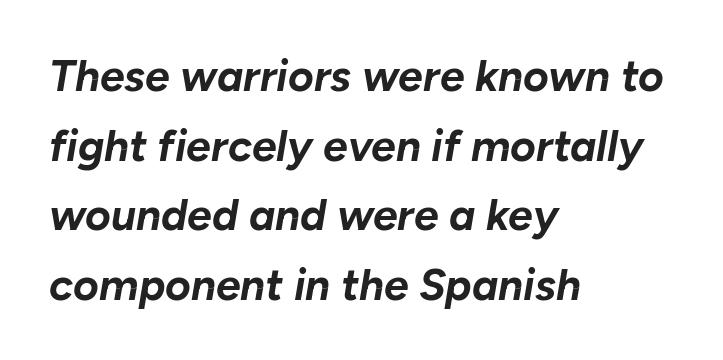
The image shows 44 px bold type, italic (leaning right); set left-aligned, normal line spacing (1.58x), normal letter spacing, not underlined; low stroke contrast and a medium x-height.
